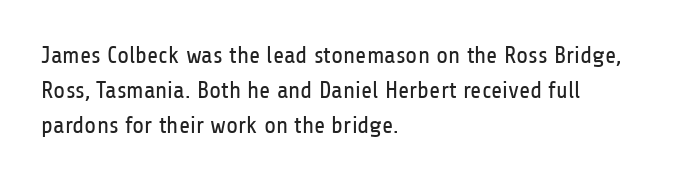
Q: Is the text bold? A: No.
Q: Is the text italic (slanted)? A: No, it is upright.
Q: Is the text underlined? A: No.
Q: How is the paragraph aligned? A: Left-aligned.
Q: Is the spacing between letters normal or unusually wide? A: Normal.
Q: Is the spacing between lines tight, normal or loose? A: Normal.
